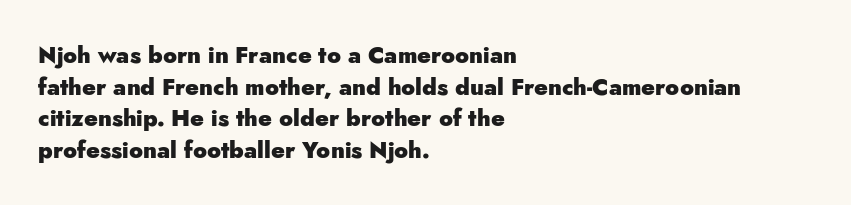
Q: Is the text bold? A: Yes.
Q: Is the text italic (slanted)? A: No, it is upright.
Q: Is the text underlined? A: No.
Q: How is the paragraph aligned? A: Left-aligned.
Q: Is the spacing between letters normal or unusually wide? A: Normal.
Q: Is the spacing between lines tight, normal or loose? A: Normal.
